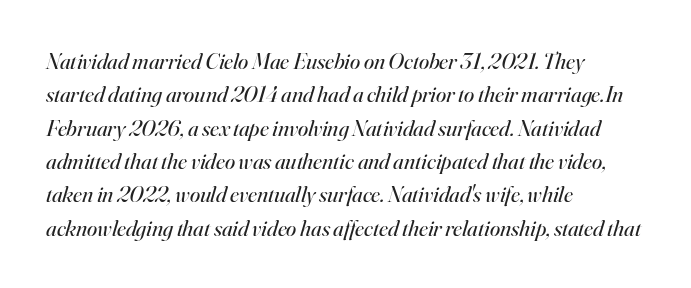
The image shows 23 px text type, italic (leaning right); set left-aligned, normal line spacing (1.45x), normal letter spacing, not underlined.
